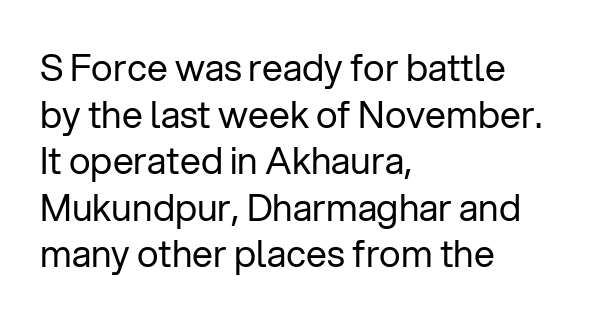
{"serif": "no", "italic": "no", "bold": "no", "weight": "regular", "width": "normal", "stroke_contrast": "low", "x_height": "medium", "monospaced": "no", "underline": "no", "align": "left", "line_spacing": "normal", "line_spacing_ratio": 1.26, "letter_spacing": "normal", "letter_spacing_em": 0.0, "glyph_px": 37}
